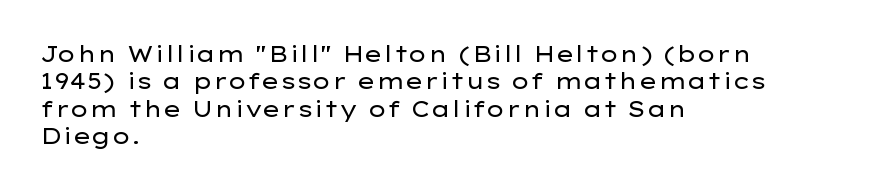
Counters stay open thanks to moderate or lighter strokes. All the whitespace from short lines collects on the right. Normally led — the rows are evenly, conventionally spaced. The glyphs are unaccompanied by any horizontal stroke below them.
